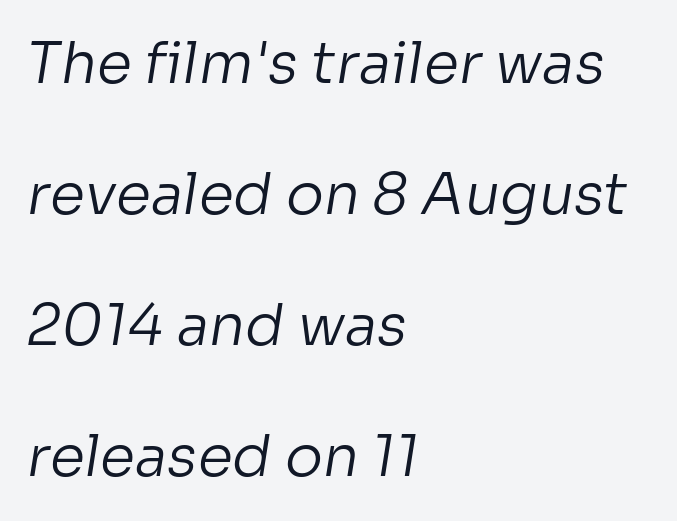
The image shows 57 px regular-weight sans-serif type; set left-aligned, loose line spacing (2.3x), normal letter spacing, not underlined; low stroke contrast and a medium x-height.
